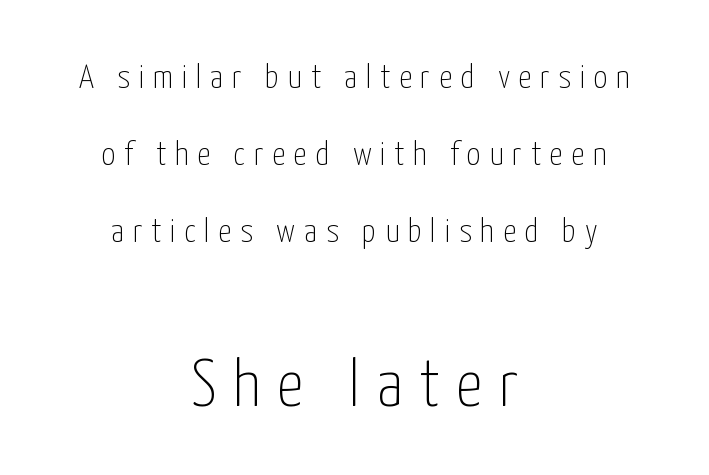
The image shows 67 px thin, condensed sans-serif type, upright; set centered, loose line spacing (2.27x), unusually wide letter spacing (+0.25 em), not underlined; the second (bottom) block is 1.97x larger; low stroke contrast and a medium x-height.
